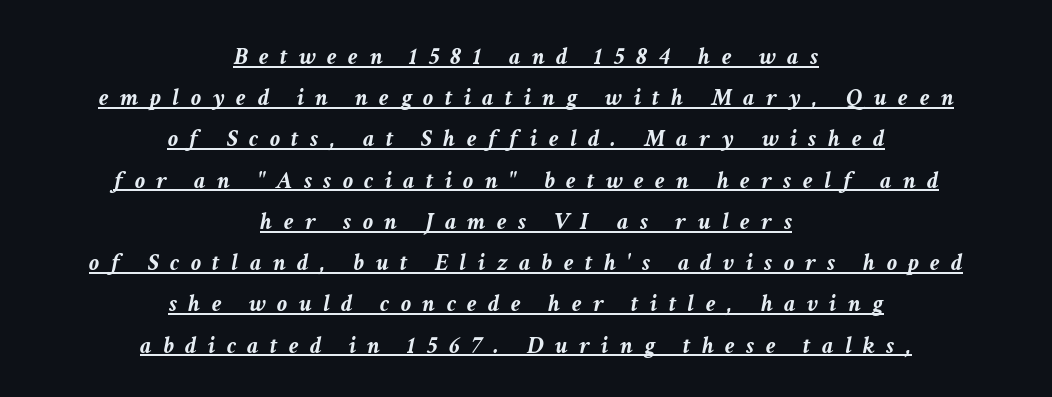
The image shows 25 px bold type, italic (leaning right); set centered, normal line spacing (1.65x), unusually wide letter spacing (+0.46 em), underlined.
